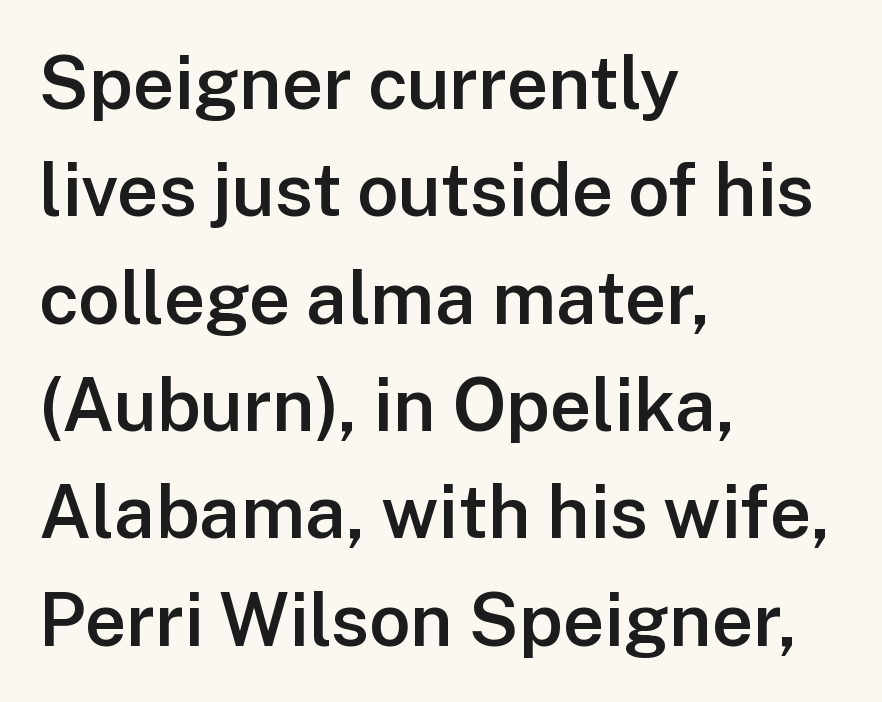
The image shows 73 px semibold sans-serif type, upright; set left-aligned, normal line spacing (1.47x), normal letter spacing, not underlined; low stroke contrast and a medium x-height.
